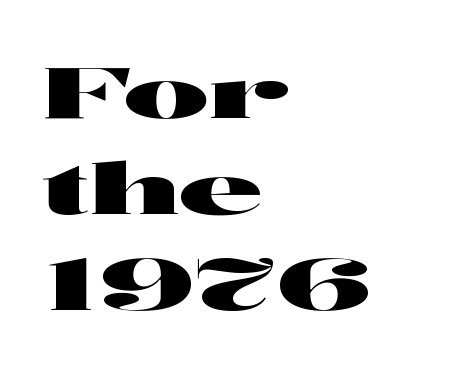
Italic? Not at all — the glyphs are vertical. The lines are quadded left. Words float on clear page, feet unadorned. Glyph-to-glyph distance matches everyday printed text. A typesetter would call this leading conventional body-copy spacing. This rendering employs a face without finishing strokes, i.e., a sans-serif.
